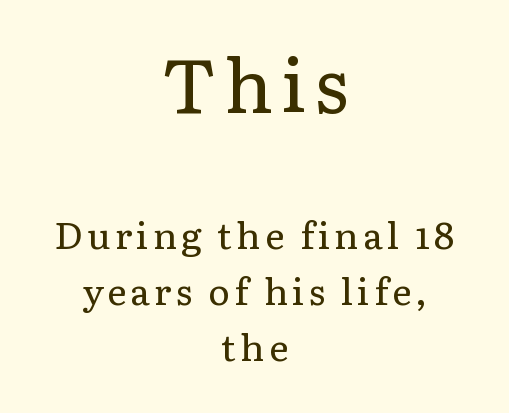
Q: Is the text bold? A: No.
Q: Is the text italic (slanted)? A: No, it is upright.
Q: Is the typeface a serif or a sans-serif typeface? A: Serif.
Q: Is the text underlined? A: No.
Q: How is the paragraph aligned? A: Centered.
Q: Is the spacing between lines tight, normal or loose? A: Normal.
Q: Which block of text is set in a larger size, the first (top) or the second (bottom)? A: The first (top) one.
Q: Width (condensed, normal, or wide)? A: Normal.
Q: Stroke contrast? A: Low.
Q: x-height? A: Medium.
Q: Monospaced? A: No.
